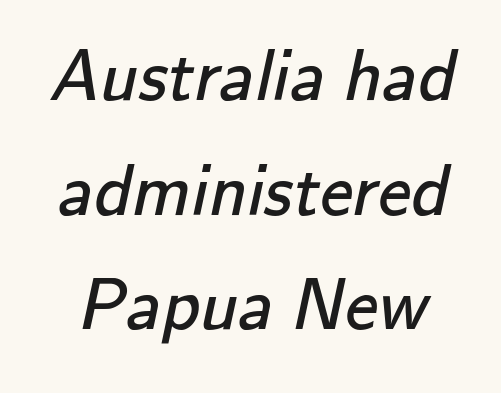
Honestly, there is no underline to notice here at all. Caption: standard tracking, unaltered. The type family on display is of the sans-serif kind. The face used here is proportionally spaced, like ordinary book or web type.
